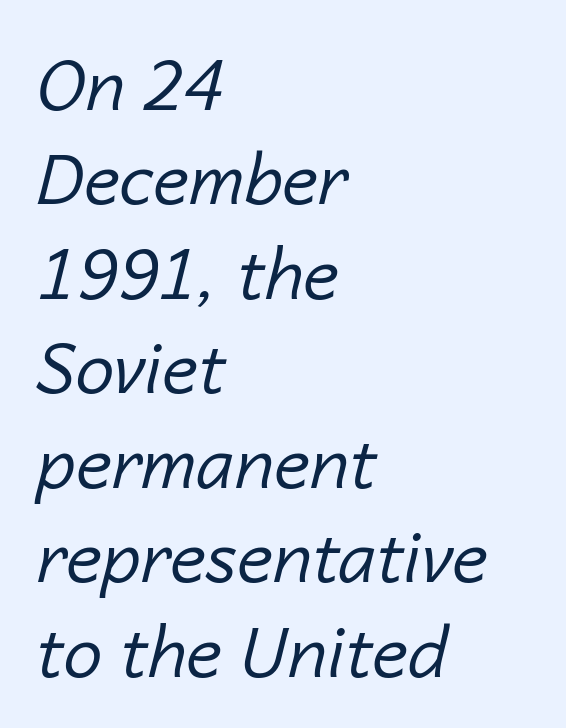
This block has exactly the height ordinary leading produces. Vertical stems look standard width or narrower in stroke. The glyphs look as if they've been sheared to an angle. Look at the tracking — it's just the regular setting, nothing added. Notice how the passage keeps a crisp vertical edge on the left only. Words float on clear page, feet unadorned.
